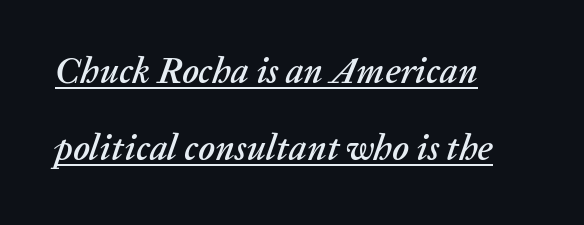
{"italic": "yes", "lean": "right", "slant_degrees": 20, "width": "normal", "stroke_contrast": "low", "x_height": "medium", "monospaced": "no", "underline": "yes", "align": "left", "line_spacing": "loose", "line_spacing_ratio": 2.14, "letter_spacing": "normal", "letter_spacing_em": 0.0, "glyph_px": 36}
